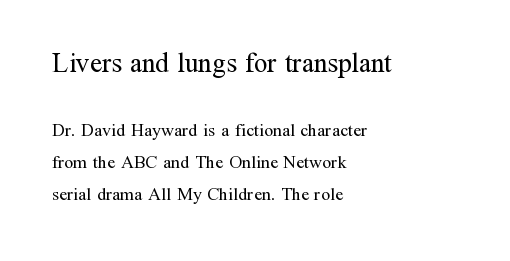
Q: Is the text bold? A: No.
Q: Is the text italic (slanted)? A: No, it is upright.
Q: Is the text underlined? A: No.
Q: How is the paragraph aligned? A: Left-aligned.
Q: Is the spacing between letters normal or unusually wide? A: Normal.
Q: Which block of text is set in a larger size, the first (top) or the second (bottom)? A: The first (top) one.
